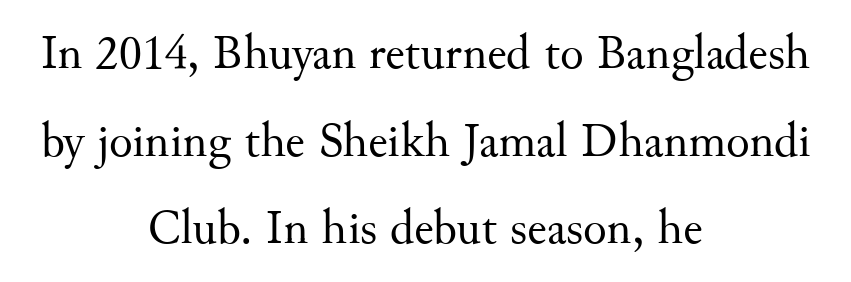
Q: Is the text bold? A: No.
Q: Is the text italic (slanted)? A: No, it is upright.
Q: Is the typeface a serif or a sans-serif typeface? A: Serif.
Q: Is the text underlined? A: No.
Q: How is the paragraph aligned? A: Centered.
Q: Is the spacing between letters normal or unusually wide? A: Normal.
Q: Width (condensed, normal, or wide)? A: Normal.
Q: Stroke contrast? A: Medium.
Q: x-height? A: Small.
Q: Monospaced? A: No.
